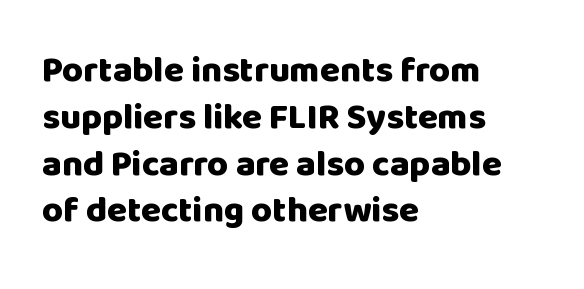
Q: Is the text bold? A: Yes.
Q: Is the text italic (slanted)? A: No, it is upright.
Q: Is the typeface a serif or a sans-serif typeface? A: Sans-serif.
Q: Is the text underlined? A: No.
Q: How is the paragraph aligned? A: Left-aligned.
Q: Is the spacing between letters normal or unusually wide? A: Normal.
Q: Is the spacing between lines tight, normal or loose? A: Normal.
Q: Width (condensed, normal, or wide)? A: Normal.
Q: Stroke contrast? A: Low.
Q: x-height? A: Large.
Q: Monospaced? A: No.
